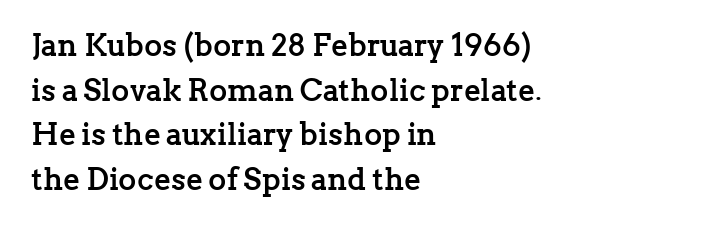
The image shows 31 px semibold serif type, upright; set left-aligned, normal line spacing (1.44x), normal letter spacing, not underlined; low stroke contrast and a medium x-height.
